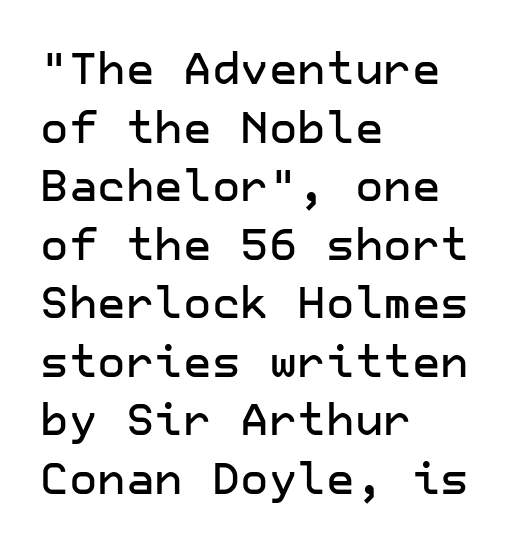
{"serif": "no", "italic": "no", "width": "normal", "stroke_contrast": "low", "x_height": "medium", "underline": "no", "align": "left", "line_spacing": "normal", "line_spacing_ratio": 1.33, "letter_spacing": "normal", "letter_spacing_em": 0.0, "glyph_px": 44}
